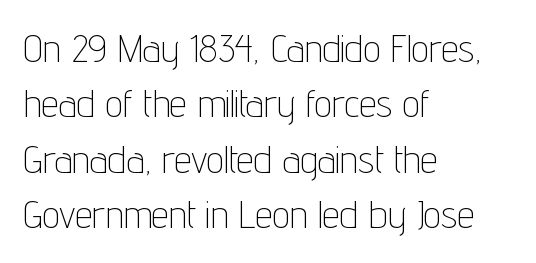
Q: Is the text bold? A: No.
Q: Is the text italic (slanted)? A: No, it is upright.
Q: Is the typeface a serif or a sans-serif typeface? A: Sans-serif.
Q: Is the text underlined? A: No.
Q: How is the paragraph aligned? A: Left-aligned.
Q: Is the spacing between letters normal or unusually wide? A: Normal.
Q: Is the spacing between lines tight, normal or loose? A: Normal.
Q: Width (condensed, normal, or wide)? A: Condensed.
Q: Stroke contrast? A: Low.
Q: x-height? A: Medium.
Q: Monospaced? A: No.
